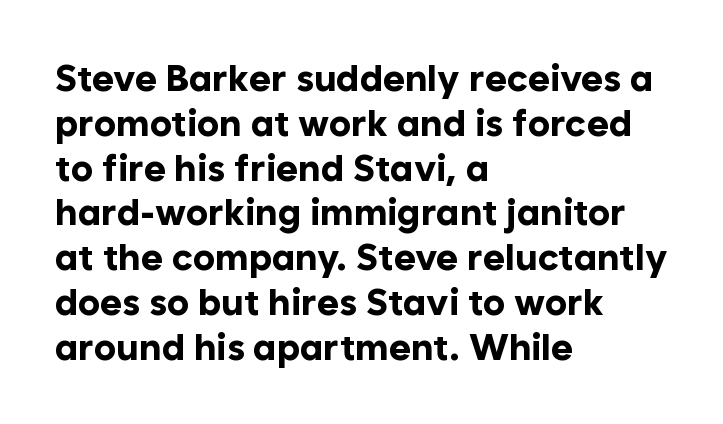
Q: Is the text bold? A: Yes.
Q: Is the text italic (slanted)? A: No, it is upright.
Q: Is the typeface a serif or a sans-serif typeface? A: Sans-serif.
Q: Is the text underlined? A: No.
Q: How is the paragraph aligned? A: Left-aligned.
Q: Is the spacing between letters normal or unusually wide? A: Normal.
Q: Width (condensed, normal, or wide)? A: Normal.
Q: Stroke contrast? A: Low.
Q: x-height? A: Medium.
Q: Monospaced? A: No.
